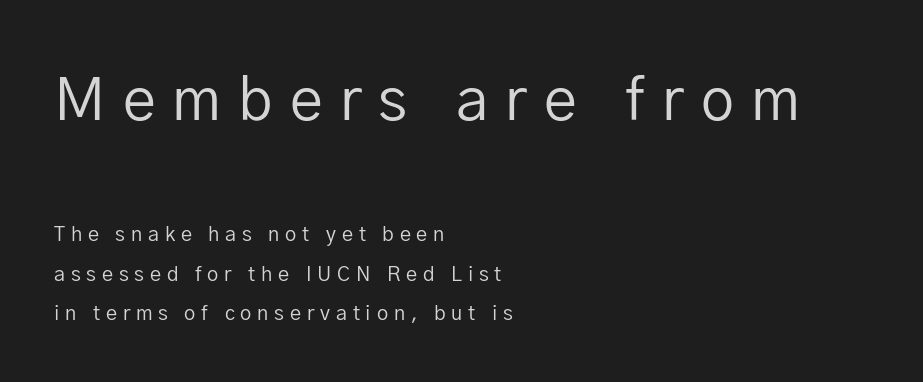
The image shows 59 px regular-weight sans-serif type, upright; set left-aligned, loose line spacing (1.98x), unusually wide letter spacing (+0.29 em), not underlined; the first (top) block is 2.95x larger; low stroke contrast and a medium x-height.
